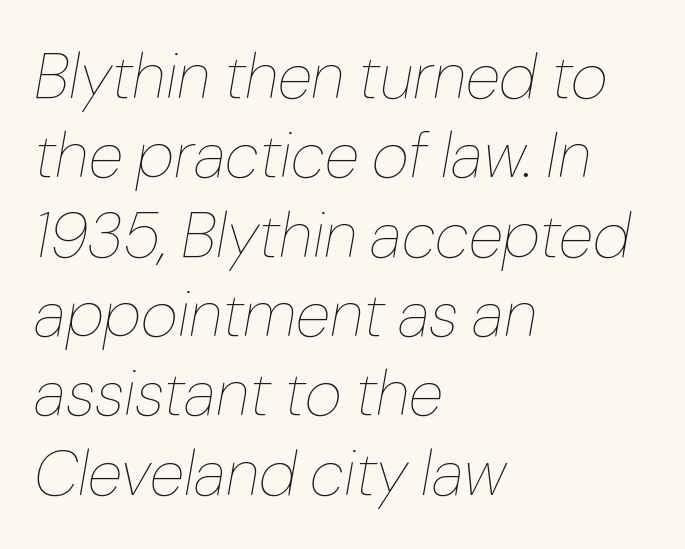
{"italic": "yes", "lean": "right", "slant_degrees": 10, "bold": "no", "weight": "thin", "width": "normal", "stroke_contrast": "low", "x_height": "medium", "monospaced": "no", "underline": "no", "align": "left", "line_spacing_ratio": 1.24, "letter_spacing": "normal", "letter_spacing_em": 0.0, "glyph_px": 64}
